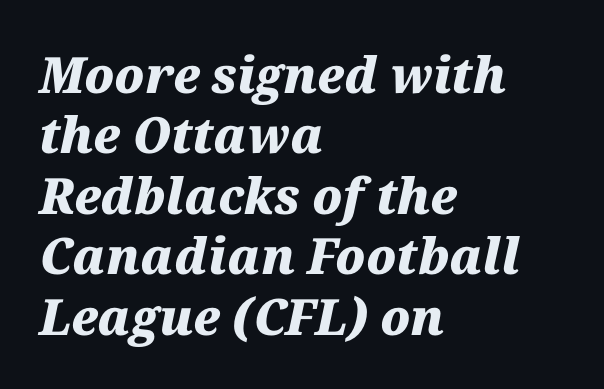
The image shows 50 px heavy type, italic (leaning right); set left-aligned, line spacing 1.21x, normal letter spacing, not underlined; medium stroke contrast and a medium x-height.
